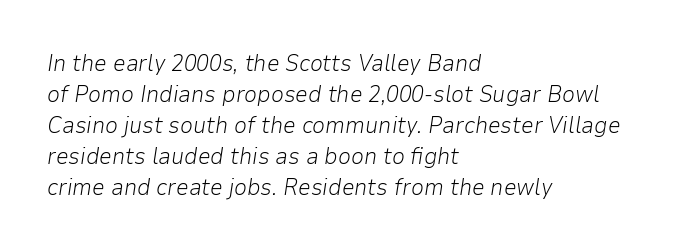
The image shows 23 px text type, italic (leaning right); set left-aligned, normal line spacing (1.35x), normal letter spacing, not underlined.
